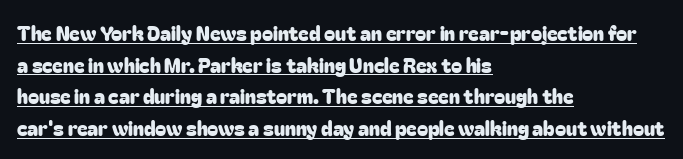
{"italic": "no", "underline": "yes", "align": "left", "line_spacing": "normal", "line_spacing_ratio": 1.58, "letter_spacing": "normal", "letter_spacing_em": 0.0, "glyph_px": 20}
